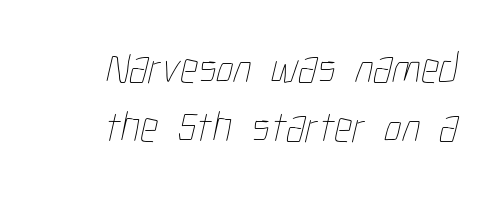
{"bold": "no", "weight": "thin", "width": "condensed", "stroke_contrast": "low", "x_height": "medium", "monospaced": "no", "underline": "no", "line_spacing": "normal", "line_spacing_ratio": 1.35, "letter_spacing": "normal", "letter_spacing_em": 0.0, "glyph_px": 44}
